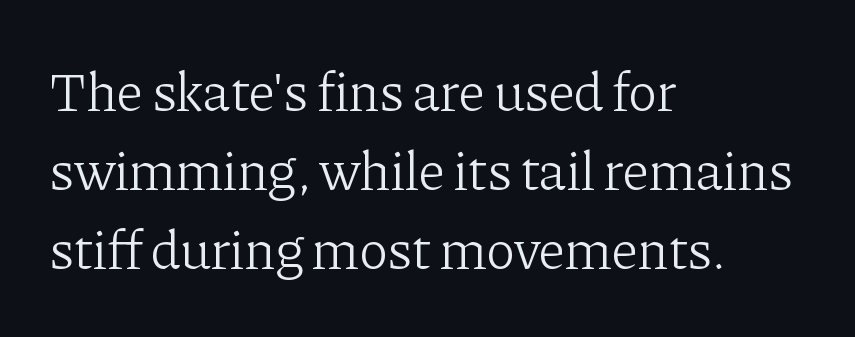
The image shows 55 px light serif type, upright; set left-aligned, normal line spacing (1.44x), normal letter spacing, not underlined; low stroke contrast and a medium x-height.
